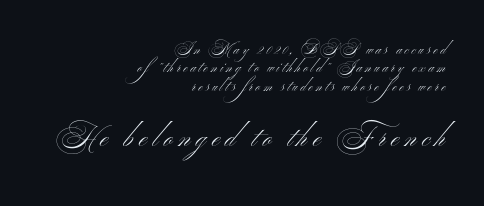
The line texture is sparse and dotted thanks to wide tracking. Is this a heavy cut? Hardly; it is regular or lighter. Caption: upper text group reduced, lower text group enlarged.
